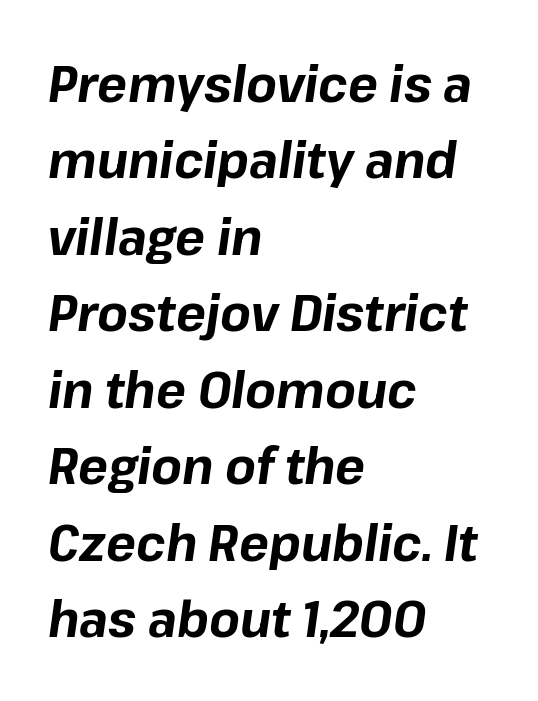
The image shows 50 px bold type, italic (leaning right); set left-aligned, normal line spacing (1.53x), normal letter spacing, not underlined; low stroke contrast and a medium x-height.
